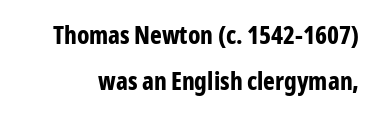
Q: Is the text bold? A: Yes.
Q: Is the text italic (slanted)? A: No, it is upright.
Q: Is the text underlined? A: No.
Q: Is the spacing between letters normal or unusually wide? A: Normal.
